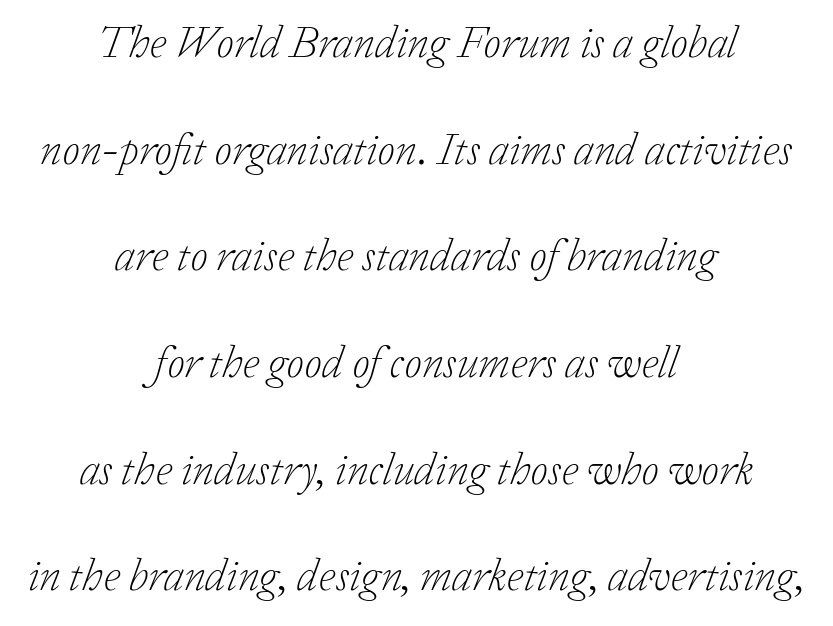
{"serif": "yes", "italic": "yes", "lean": "right", "slant_degrees": 20, "bold": "no", "weight": "light", "width": "normal", "stroke_contrast": "low", "x_height": "medium", "monospaced": "no", "underline": "no", "align": "center", "line_spacing": "loose", "line_spacing_ratio": 2.37, "letter_spacing": "normal", "letter_spacing_em": 0.0, "glyph_px": 45}
